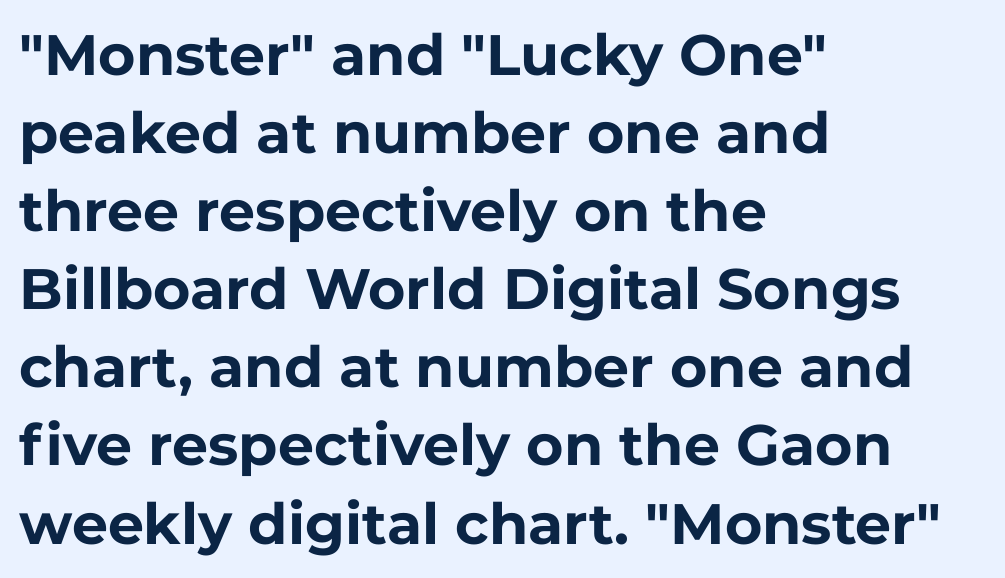
{"serif": "no", "italic": "no", "bold": "yes", "weight": "bold", "width": "normal", "stroke_contrast": "low", "x_height": "medium", "monospaced": "no", "underline": "no", "align": "left", "line_spacing": "normal", "line_spacing_ratio": 1.37, "letter_spacing": "normal", "letter_spacing_em": 0.0, "glyph_px": 57}
